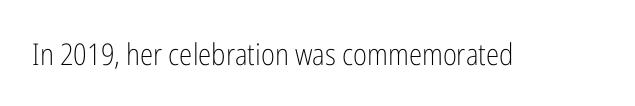
{"serif": "no", "italic": "no", "bold": "no", "weight": "light", "width": "condensed", "stroke_contrast": "low", "x_height": "medium", "monospaced": "no", "underline": "no", "letter_spacing": "normal", "letter_spacing_em": 0.0, "glyph_px": 30}
